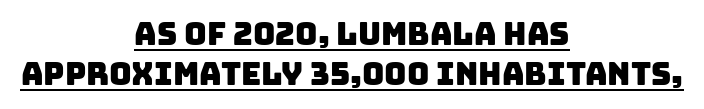
The image shows 31 px sans-serif type; set centered, normal line spacing (1.3x), normal letter spacing, underlined; low stroke contrast and a large x-height.
